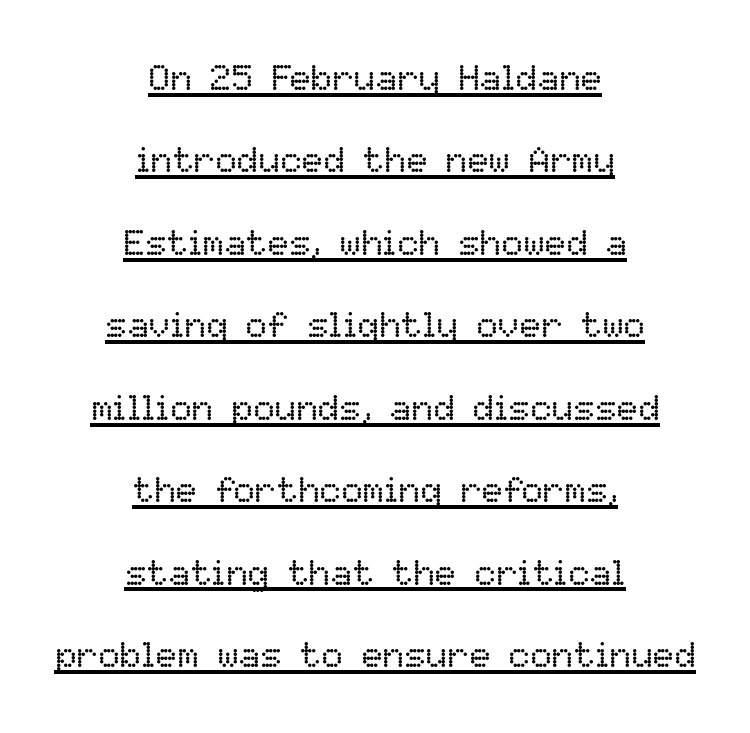
The image shows 36 px regular-weight type, upright; set centered, loose line spacing (2.29x), normal letter spacing, underlined; low stroke contrast and a medium x-height.
